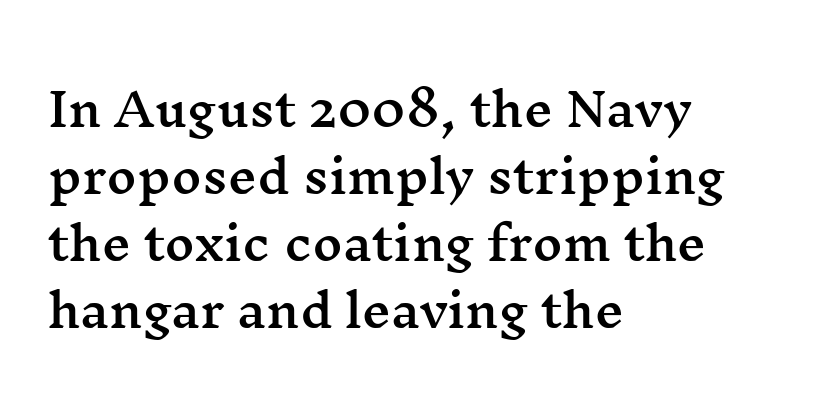
The designer left line spacing at the default. No word sits above an underline. The typography opts for an upright posture over an oblique one. Alignment: flush left. The rendering keeps characters at their native spacing.
